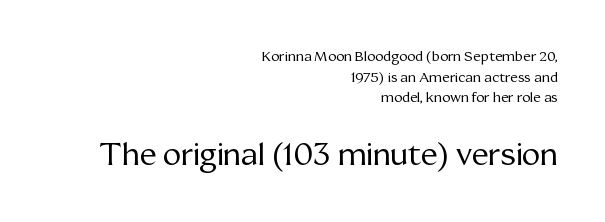
The passage shown is not bold in any degree. These lines stack with their right ends in a neat column. Look at the glyph heights: the lower group is clearly the bigger setting. Varying glyph widths throughout — classic text-font behaviour. Does the type have serifs? Yes, each stem ends in a small foot. The passage shown has conventional tracking throughout.
